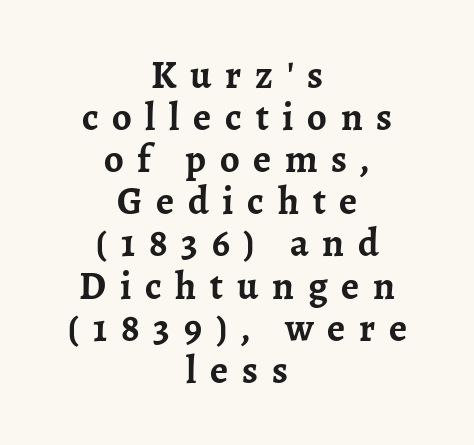
{"serif": "yes", "italic": "no", "bold": "yes", "weight": "semibold", "width": "normal", "stroke_contrast": "low", "x_height": "medium", "monospaced": "no", "underline": "no", "align": "center", "line_spacing": "tight", "line_spacing_ratio": 1.08, "letter_spacing": "wide", "letter_spacing_em": 0.35, "glyph_px": 39}
